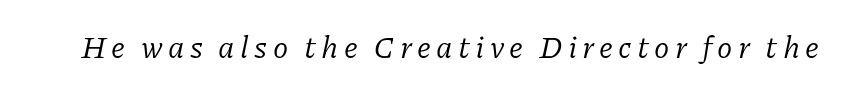
The image shows 31 px regular-weight serif type, italic (leaning right); set not underlined; low stroke contrast and a medium x-height.
